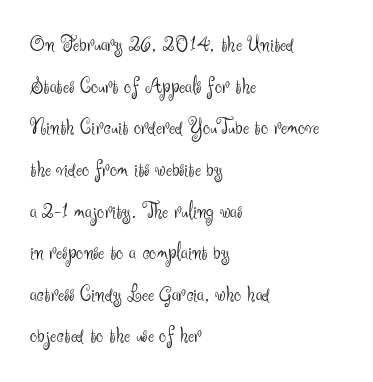
On a weight scale, this lands at 450 or below. The rendering keeps characters at their native spacing. This sample uses an upright cut, with every glyph sitting square on the baseline. Descender tails drop into unmarked territory.
